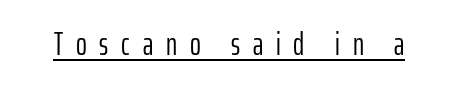
{"serif": "no", "italic": "no", "bold": "no", "weight": "light", "width": "condensed", "stroke_contrast": "low", "x_height": "medium", "monospaced": "no", "underline": "yes", "letter_spacing": "wide", "letter_spacing_em": 0.39, "glyph_px": 33}
